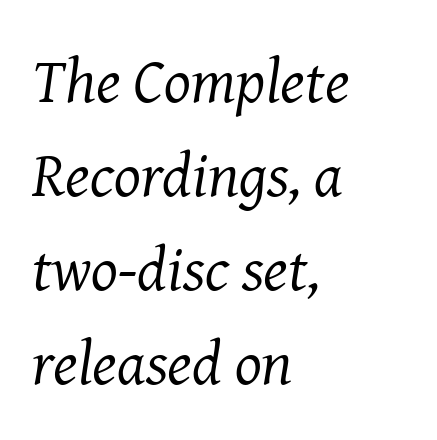
This rendering employs a face with finishing strokes, i.e., a serif. There is no visible air inserted between adjacent glyphs. No chunkiness to these letters — they're not bold. Each line starts at the same left margin while the right side varies. Italic? Definitely — the glyphs are oblique.
